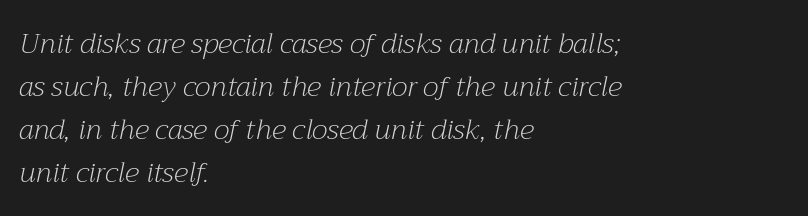
The horizontal fit of the characters is conventional and even. A serif font was chosen for this passage. On a weight scale, this lands at 450 or below. The face used here is proportionally spaced, like ordinary book or web type. Successive baselines arrive at the customary interval. In CSS terms this would be text-align: left.
